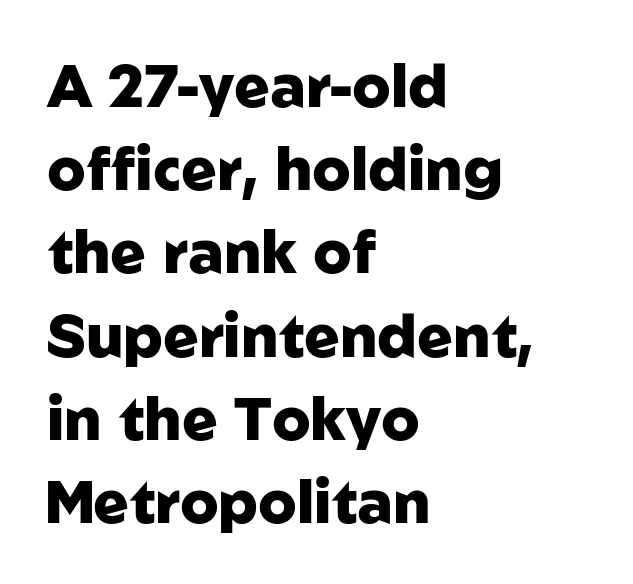
The image shows 59 px heavy sans-serif type, upright; set left-aligned, normal line spacing (1.41x), normal letter spacing, not underlined; low stroke contrast and a medium x-height.
